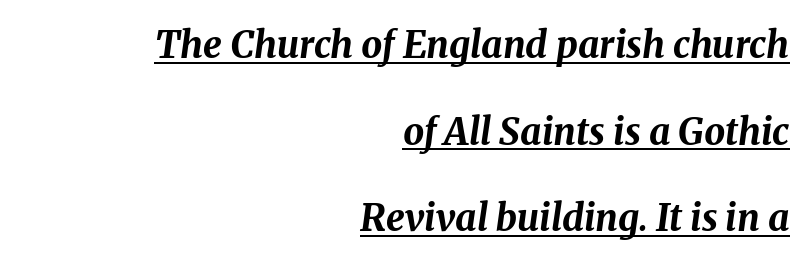
Quick note: interline space is abundant. Designer's note — italics engaged. Reading down the block, your eye finds every line finishing at a fixed right position. Compared with an ordinary text face, these strokes are far heavier — a full bold.
